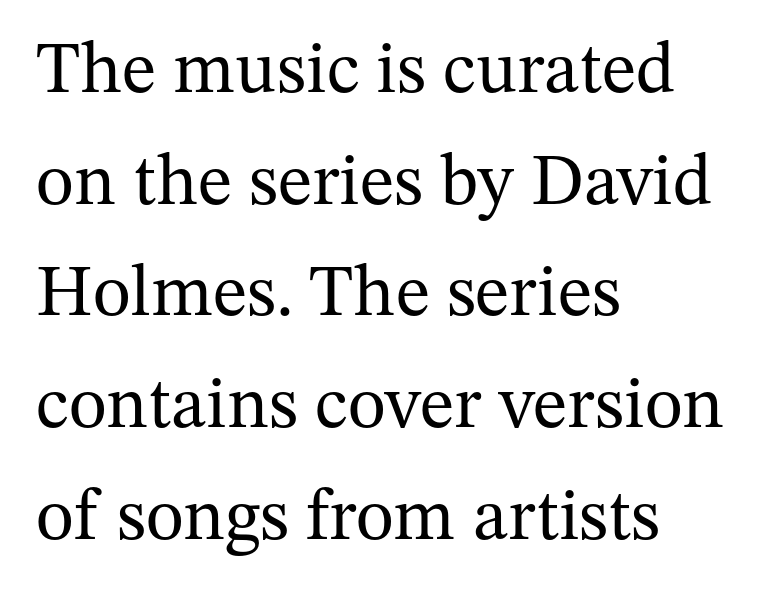
The image shows 73 px regular-weight serif type, upright; set left-aligned, normal line spacing (1.53x), normal letter spacing, not underlined; medium stroke contrast and a medium x-height.
